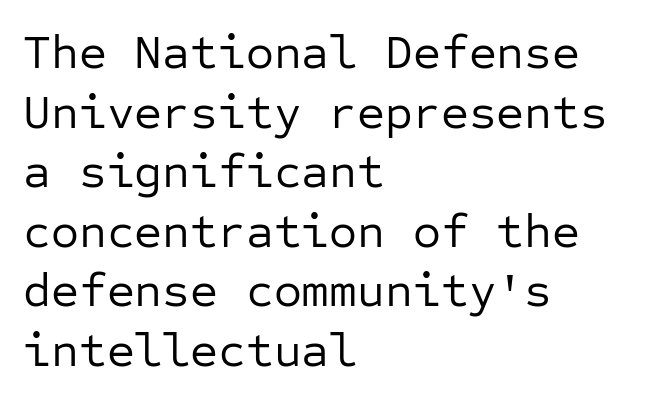
Looks like terminal output: every glyph gets an equal slot. Each line starts at the same left margin while the right side varies. Nothing sits at the stroke ends, so this counts as sans-serif. How are the letters spaced? Ordinarily, with no added tracking.
